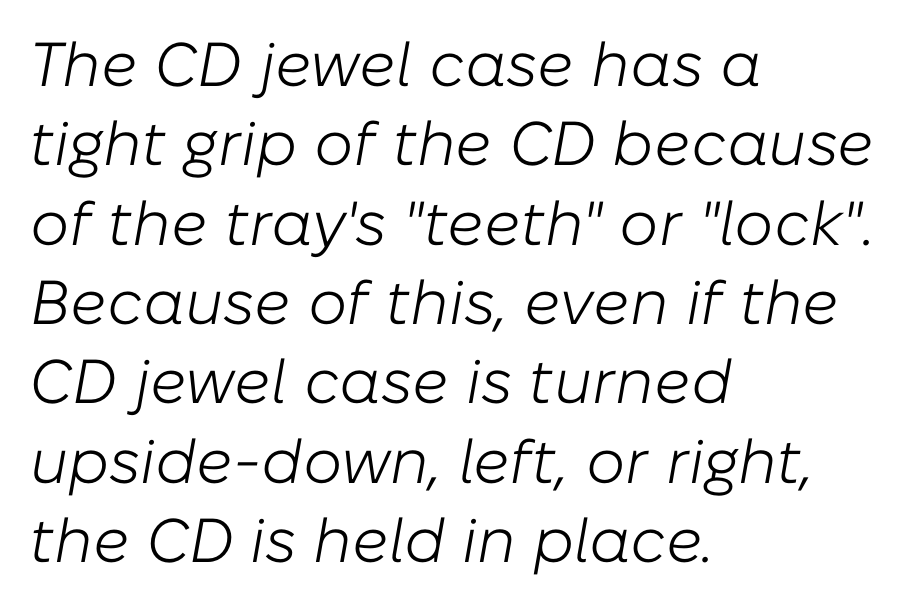
The space between consecutive lines is moderate. These lines are rendered in a variable-pitch font. Unbolded letterforms with no extra heft. Italic: yes, the glyphs are oblique. A typesetter would call this zero additional tracking. Teacher's note: observe the even left margin — that is flush-left alignment.
